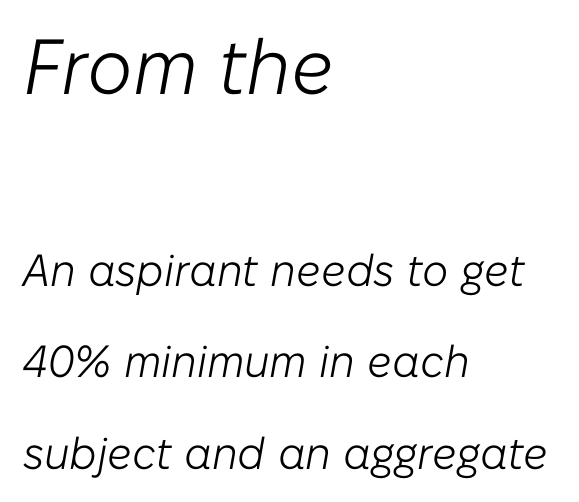
This reads as an unemphasized weight, regular at the heaviest. Visually, the top section dominates because its glyphs are scaled up. Does the leading feel generous? Absolutely, it's lavish. Tracking here is standard; glyphs follow each other at the usual distance.
